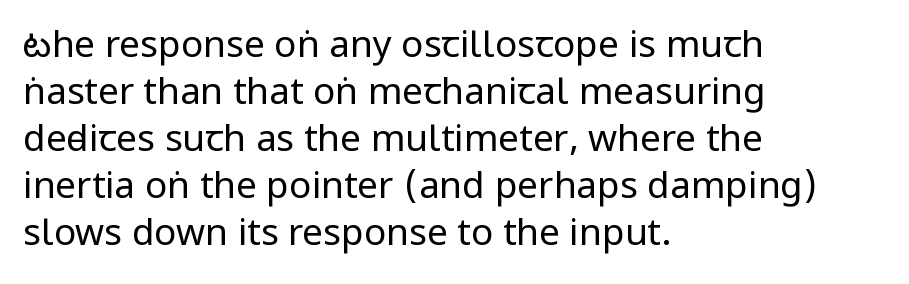
Where is the straight margin? On the left. The typography opts for an upright posture over an oblique one. What's the leading like? Ordinary, nothing unusual. In terms of letterspacing, this is plain default setting. Letterform terminals end flat and unadorned throughout the passage.
